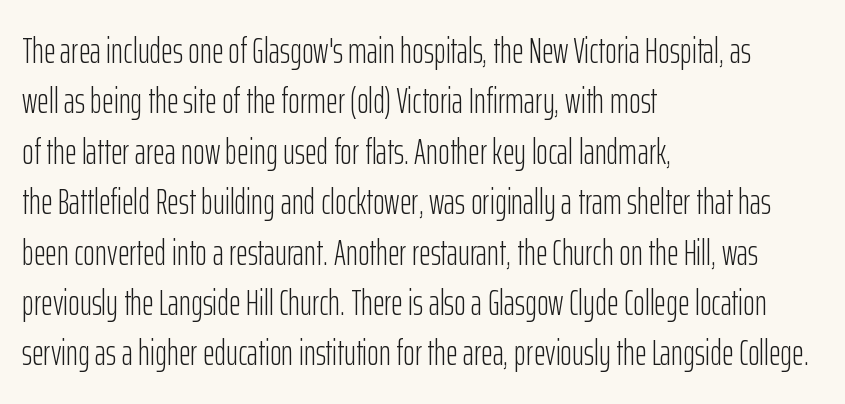
The image shows 36 px light, condensed sans-serif type, upright; set left-aligned, normal line spacing (1.4x), normal letter spacing, not underlined; low stroke contrast and a medium x-height.
